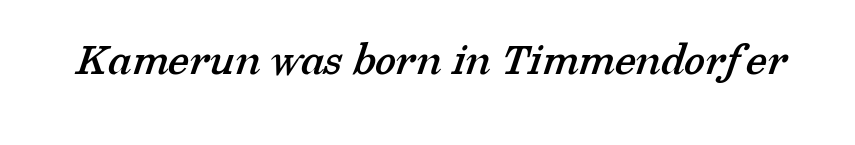
{"serif": "yes", "width": "normal", "stroke_contrast": "low", "x_height": "medium", "monospaced": "no", "underline": "no", "letter_spacing": "normal", "letter_spacing_em": 0.0, "glyph_px": 48}
